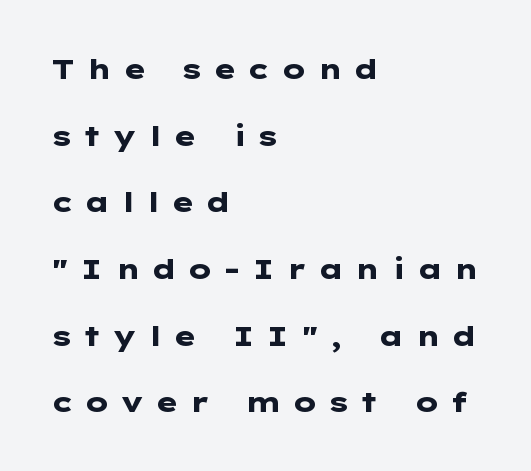
The image shows 28 px heavy, wide sans-serif type, upright; set left-aligned, loose line spacing (2.38x), unusually wide letter spacing (+0.38 em), not underlined; low stroke contrast and a medium x-height.
